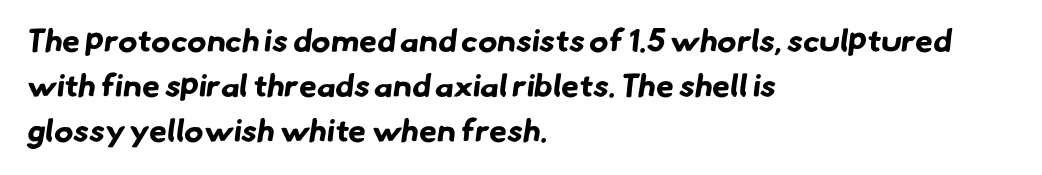
Each line starts at the same left margin while the right side varies. Note the varied advance widths — an 'i' is clearly narrower than an 'm'. Lines of text with bare space underneath. The block of text has a typical density, with ordinary space between rows. Letter spacing: default. The glyphs in this specimen are sans serif.
